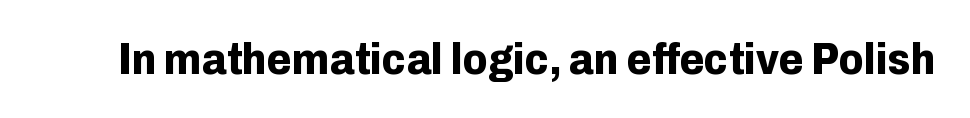
Q: Is the text bold? A: Yes.
Q: Is the text italic (slanted)? A: No, it is upright.
Q: Is the typeface a serif or a sans-serif typeface? A: Sans-serif.
Q: Is the text underlined? A: No.
Q: Is the spacing between letters normal or unusually wide? A: Normal.
Q: Width (condensed, normal, or wide)? A: Normal.
Q: Stroke contrast? A: Low.
Q: x-height? A: Medium.
Q: Monospaced? A: No.
